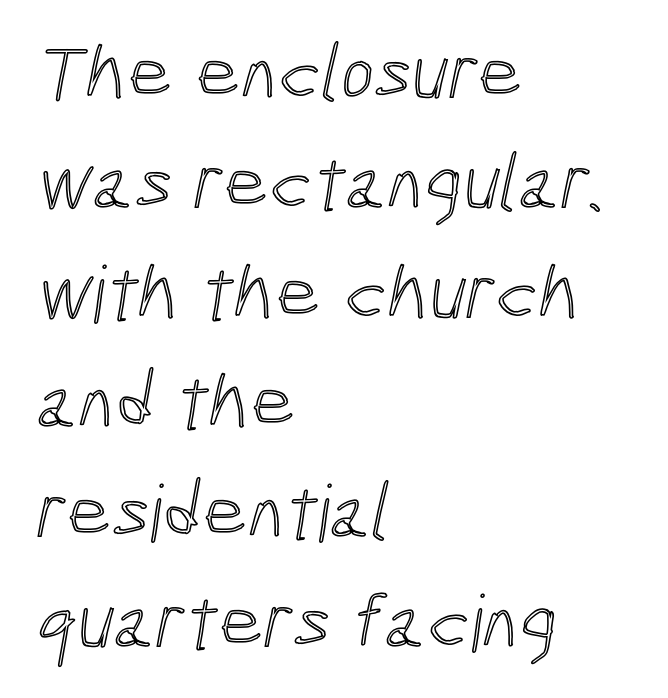
Q: Is the text underlined? A: No.
Q: How is the paragraph aligned? A: Left-aligned.
Q: Is the spacing between letters normal or unusually wide? A: Normal.
Q: Is the spacing between lines tight, normal or loose? A: Normal.
Q: Width (condensed, normal, or wide)? A: Condensed.
Q: x-height? A: Medium.
Q: Monospaced? A: No.
